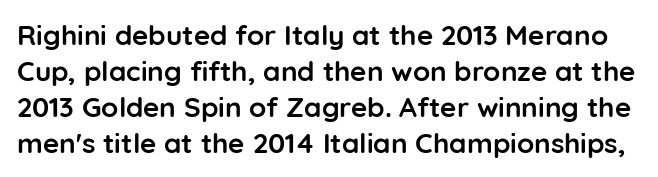
Q: Is the text bold? A: Yes.
Q: Is the text italic (slanted)? A: No, it is upright.
Q: Is the typeface a serif or a sans-serif typeface? A: Sans-serif.
Q: Is the text underlined? A: No.
Q: Is the spacing between letters normal or unusually wide? A: Normal.
Q: Is the spacing between lines tight, normal or loose? A: Normal.
Q: Width (condensed, normal, or wide)? A: Normal.
Q: Stroke contrast? A: Low.
Q: x-height? A: Medium.
Q: Monospaced? A: No.
